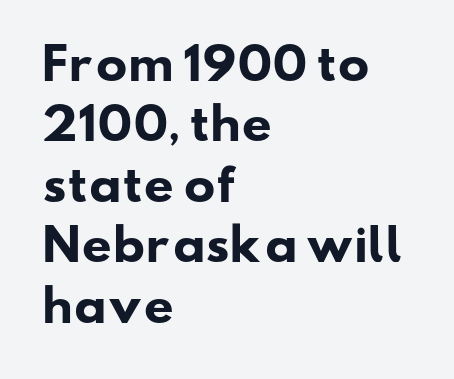
Q: Is the text bold? A: Yes.
Q: Is the typeface a serif or a sans-serif typeface? A: Sans-serif.
Q: Is the text underlined? A: No.
Q: How is the paragraph aligned? A: Left-aligned.
Q: Is the spacing between letters normal or unusually wide? A: Normal.
Q: Is the spacing between lines tight, normal or loose? A: Normal.
Q: Width (condensed, normal, or wide)? A: Wide.
Q: Stroke contrast? A: Low.
Q: x-height? A: Small.
Q: Monospaced? A: No.
